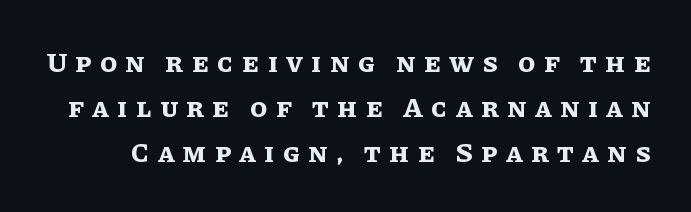
Q: Is the text bold? A: Yes.
Q: Is the text italic (slanted)? A: No, it is upright.
Q: Is the text underlined? A: No.
Q: Is the spacing between letters normal or unusually wide? A: Unusually wide.
Q: Is the spacing between lines tight, normal or loose? A: Normal.
Q: Width (condensed, normal, or wide)? A: Normal.
Q: Stroke contrast? A: Low.
Q: x-height? A: Large.
Q: Monospaced? A: No.
